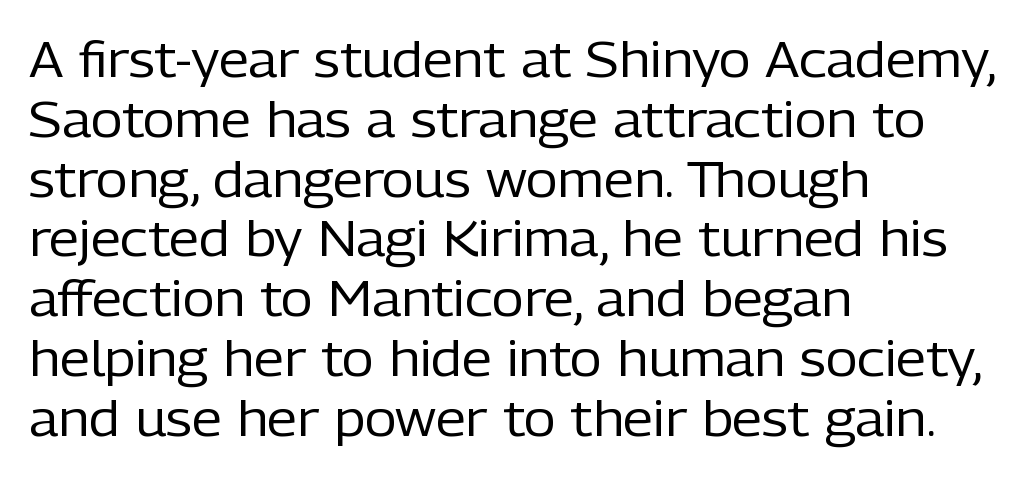
Q: Is the text bold? A: No.
Q: Is the text italic (slanted)? A: No, it is upright.
Q: Is the typeface a serif or a sans-serif typeface? A: Sans-serif.
Q: Is the text underlined? A: No.
Q: How is the paragraph aligned? A: Left-aligned.
Q: Is the spacing between letters normal or unusually wide? A: Normal.
Q: Width (condensed, normal, or wide)? A: Normal.
Q: Stroke contrast? A: Low.
Q: x-height? A: Medium.
Q: Monospaced? A: No.
